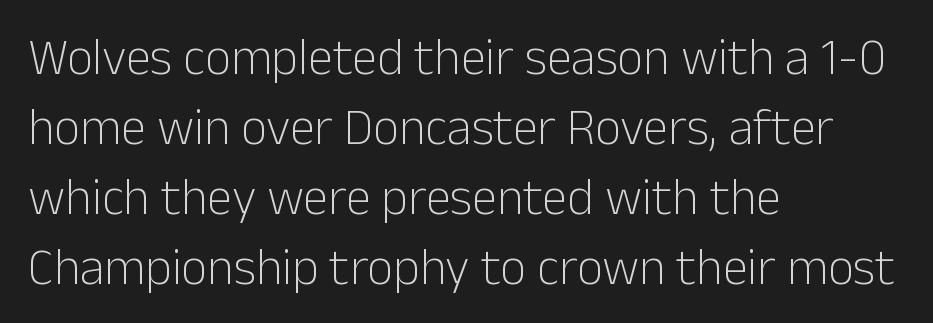
Q: Is the text bold? A: No.
Q: Is the text italic (slanted)? A: No, it is upright.
Q: Is the typeface a serif or a sans-serif typeface? A: Sans-serif.
Q: Is the text underlined? A: No.
Q: How is the paragraph aligned? A: Left-aligned.
Q: Is the spacing between letters normal or unusually wide? A: Normal.
Q: Is the spacing between lines tight, normal or loose? A: Normal.
Q: Width (condensed, normal, or wide)? A: Normal.
Q: Stroke contrast? A: Low.
Q: x-height? A: Medium.
Q: Monospaced? A: No.
